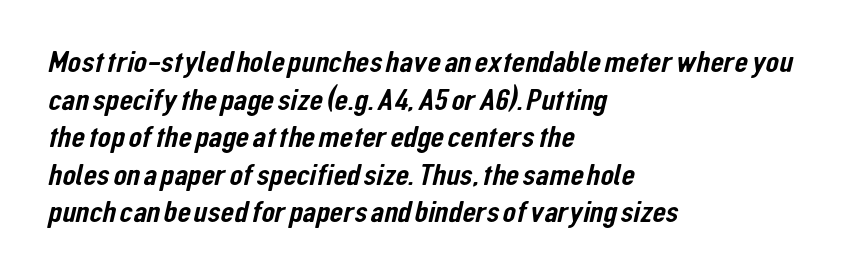
Q: Is the typeface a serif or a sans-serif typeface? A: Sans-serif.
Q: Is the text underlined? A: No.
Q: How is the paragraph aligned? A: Left-aligned.
Q: Is the spacing between letters normal or unusually wide? A: Normal.
Q: Width (condensed, normal, or wide)? A: Condensed.
Q: Stroke contrast? A: Low.
Q: x-height? A: Medium.
Q: Monospaced? A: No.
